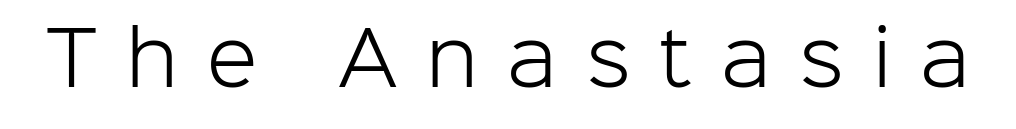
{"serif": "no", "italic": "no", "bold": "no", "weight": "light", "width": "normal", "stroke_contrast": "low", "x_height": "medium", "monospaced": "no", "underline": "no", "letter_spacing": "wide", "letter_spacing_em": 0.39, "glyph_px": 74}
